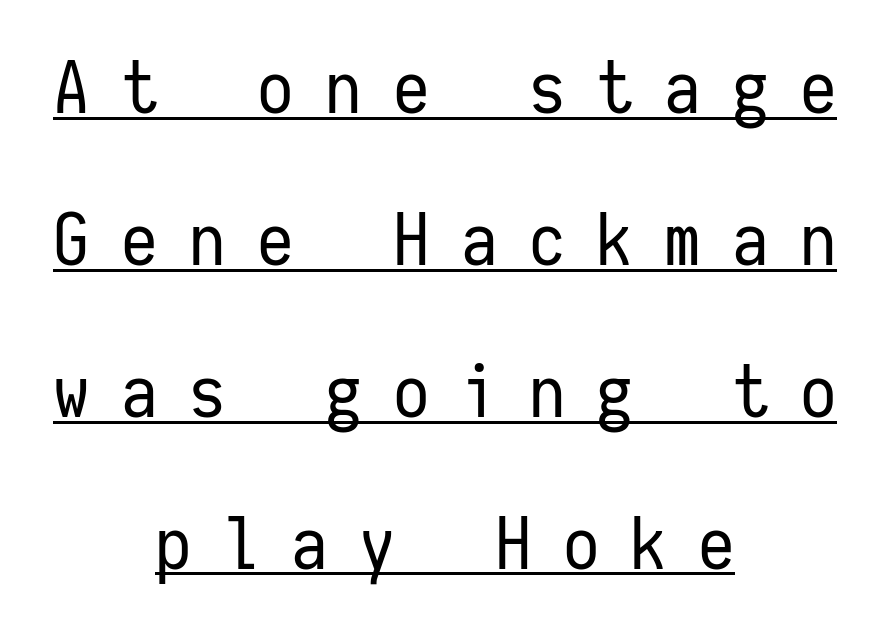
The image shows 73 px regular-weight, condensed sans-serif type, upright, monospaced; set centered, loose line spacing (2.08x), unusually wide letter spacing (+0.43 em), underlined; low stroke contrast and a medium x-height.
